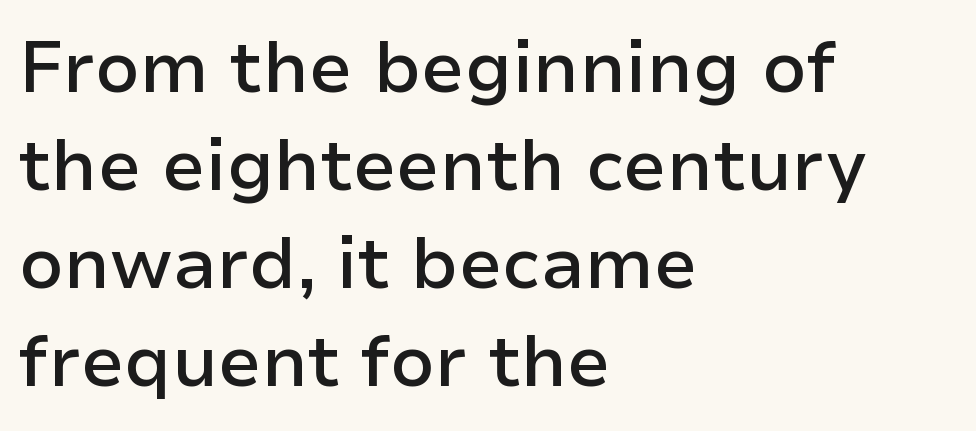
{"serif": "no", "italic": "no", "bold": "semi", "weight": "semibold", "width": "normal", "stroke_contrast": "low", "x_height": "medium", "monospaced": "no", "underline": "no", "align": "left", "line_spacing": "normal", "line_spacing_ratio": 1.36, "letter_spacing": "normal", "letter_spacing_em": 0.0, "glyph_px": 72}
